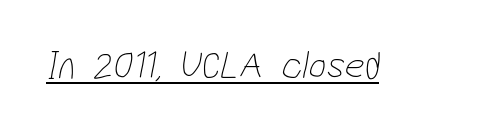
{"serif": "no", "bold": "no", "weight": "thin", "width": "condensed", "stroke_contrast": "low", "x_height": "medium", "monospaced": "no", "underline": "yes", "letter_spacing": "normal", "letter_spacing_em": 0.0, "glyph_px": 39}
